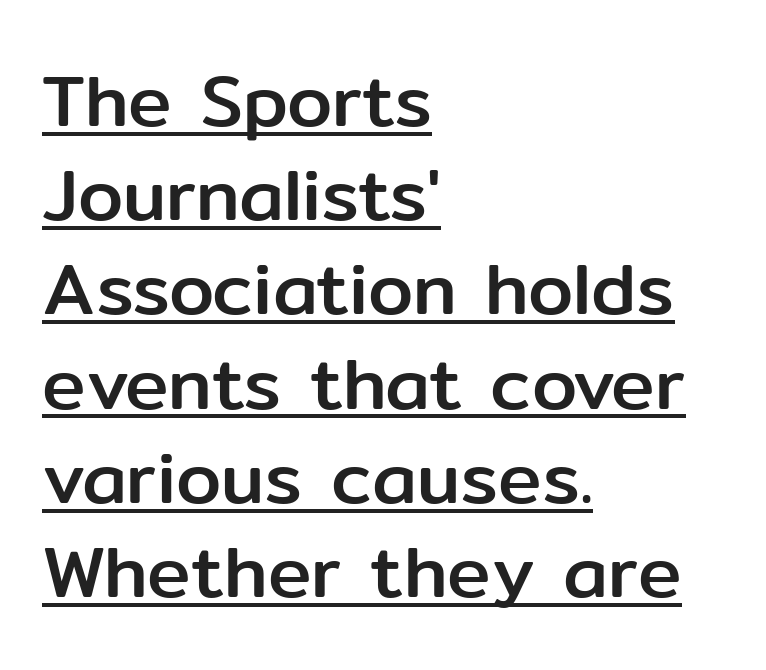
{"serif": "no", "italic": "no", "width": "normal", "stroke_contrast": "low", "x_height": "medium", "monospaced": "no", "underline": "yes", "align": "left", "line_spacing": "normal", "line_spacing_ratio": 1.29, "letter_spacing": "normal", "letter_spacing_em": 0.0, "glyph_px": 73}
